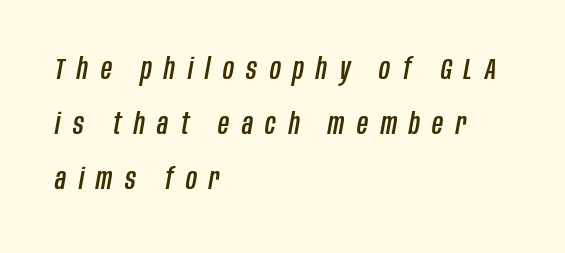
Q: Is the text italic (slanted)? A: Yes, it leans right by about 10 degrees.
Q: Is the text underlined? A: No.
Q: How is the paragraph aligned? A: Left-aligned.
Q: Is the spacing between letters normal or unusually wide? A: Unusually wide.
Q: Width (condensed, normal, or wide)? A: Condensed.
Q: Stroke contrast? A: Low.
Q: x-height? A: Large.
Q: Monospaced? A: No.
